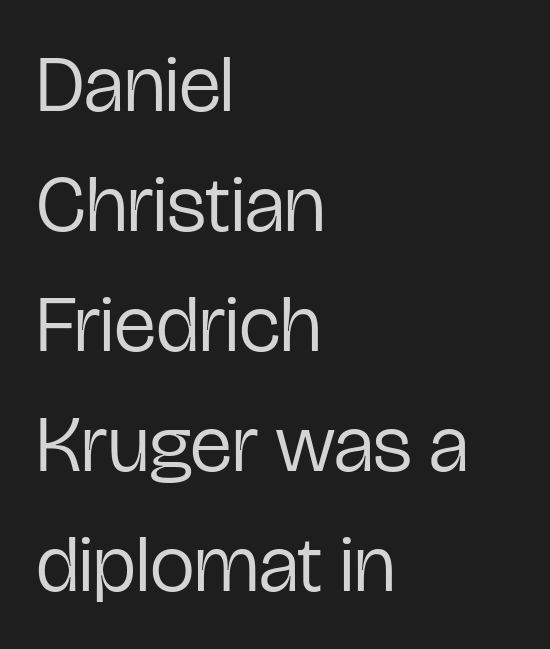
Q: Is the text bold? A: No.
Q: Is the text italic (slanted)? A: No, it is upright.
Q: Is the typeface a serif or a sans-serif typeface? A: Sans-serif.
Q: Is the text underlined? A: No.
Q: How is the paragraph aligned? A: Left-aligned.
Q: Is the spacing between letters normal or unusually wide? A: Normal.
Q: Is the spacing between lines tight, normal or loose? A: Normal.
Q: Width (condensed, normal, or wide)? A: Condensed.
Q: Stroke contrast? A: Low.
Q: x-height? A: Medium.
Q: Monospaced? A: No.
